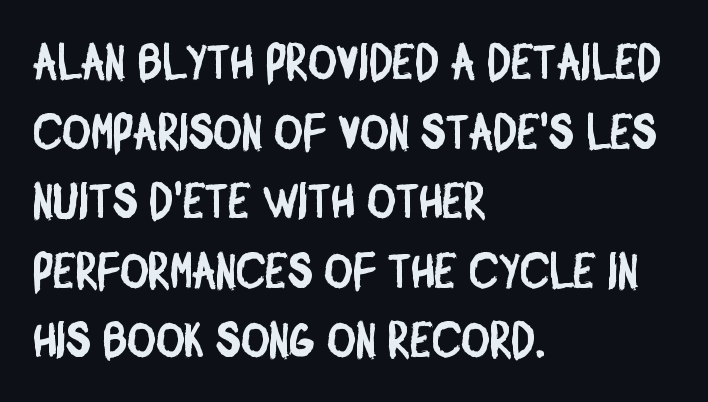
Regarding leading, the lines here are spaced in the standard way. Each letter keeps its own natural width here, so spacing adapts to shape. These lines are composed in type without serifs. Tracking here is standard; glyphs follow each other at the usual distance.
